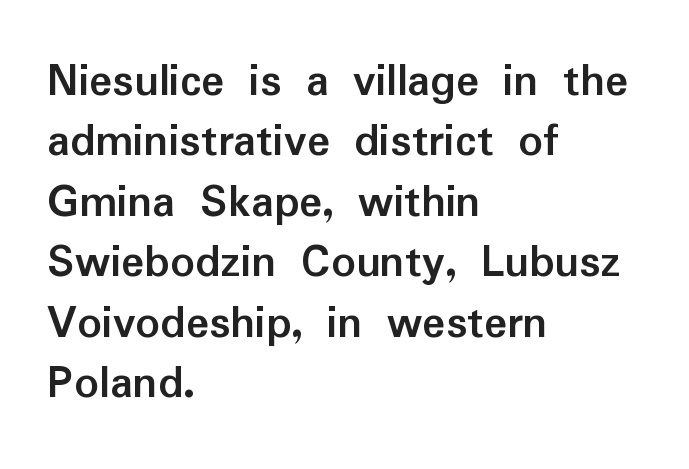
The type family on display is of the sans-serif kind. You could call the tracking neutral — neither tight nor loose. Clear beneath every line of the passage. Designer's note — italics off, roman on. The sample has been set heavy, in full bold. The ragged edge is on the right, which tells us the setting is flush left.
